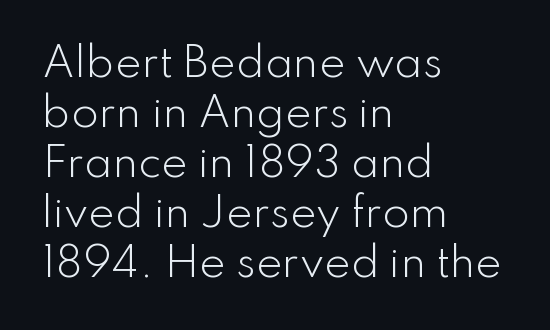
The image shows 40 px light sans-serif type, upright; set left-aligned, normal line spacing (1.25x), normal letter spacing, not underlined; low stroke contrast and a small x-height.
